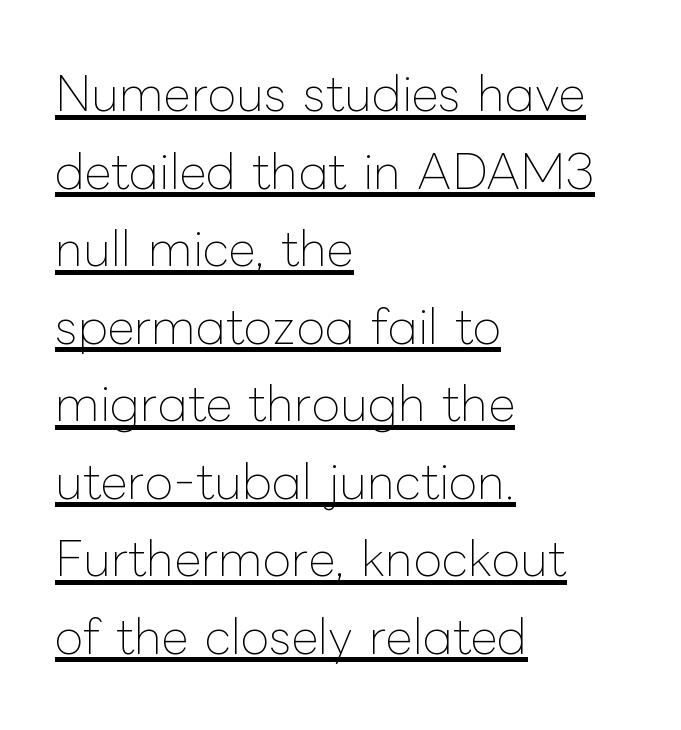
Is this a fixed-width face? No — the glyphs have proportional, varying widths. Do the letters lean? They stand straight. The text block is weighted toward the left margin, trailing off unevenly rightward. Summary of weight: not heavy and not bold.
